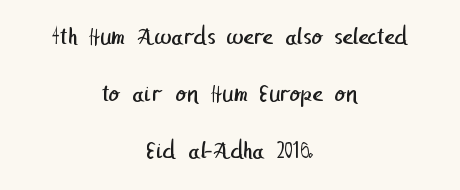
{"bold": "no", "underline": "no", "align": "center", "line_spacing": "loose", "line_spacing_ratio": 2.29, "letter_spacing": "normal", "letter_spacing_em": 0.0, "glyph_px": 25}
